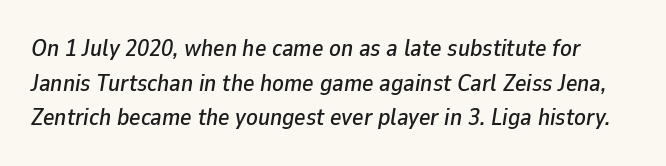
The image shows 24 px text type, italic (leaning right); set normal line spacing (1.44x), normal letter spacing, not underlined.
